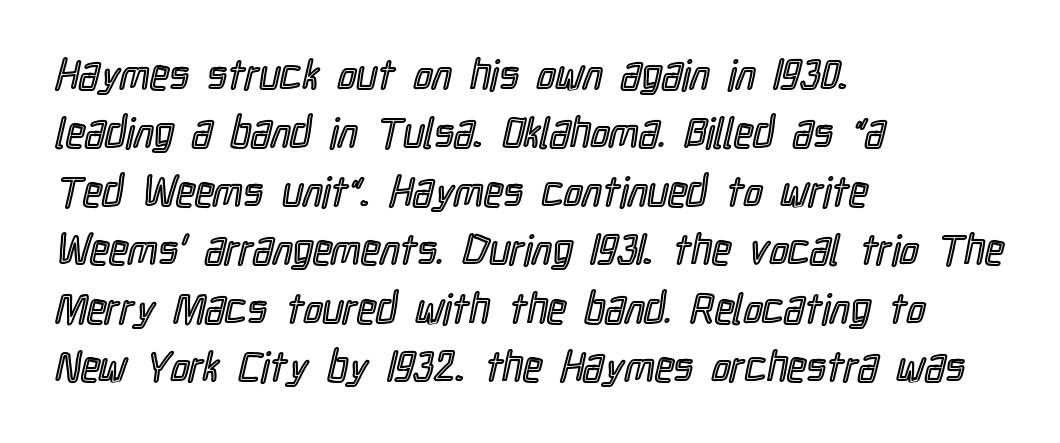
The image shows 42 px condensed type; set left-aligned, normal line spacing (1.39x), normal letter spacing, not underlined; a medium x-height.
